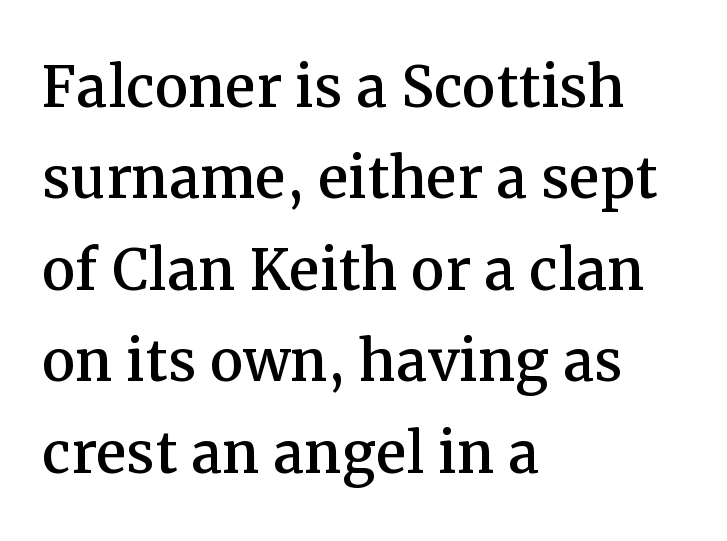
The words here are not underlined. Vertical strokes here are truly vertical. The typeface chosen for these lines features serifs. Do the characters align in a grid? No, the font is proportional. Horizontal alignment here is leftward, the default for most running prose. The letters sit at their default tracking, neither squeezed nor spread.
